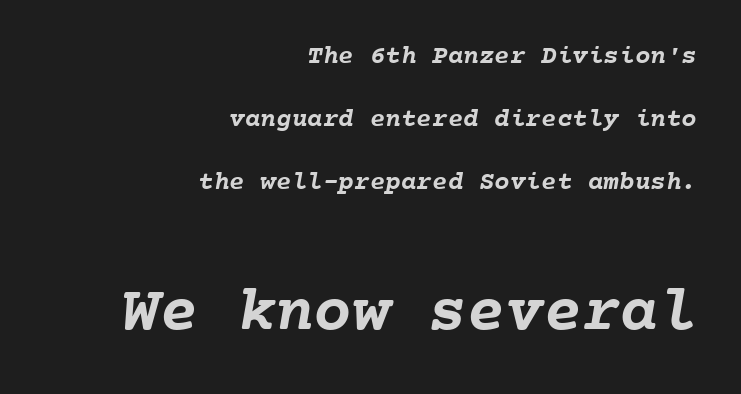
The image shows 64 px semibold type, monospaced; set right-aligned, loose line spacing (2.42x), normal letter spacing, not underlined; the second (bottom) block is 2.46x larger; low stroke contrast and a medium x-height.
